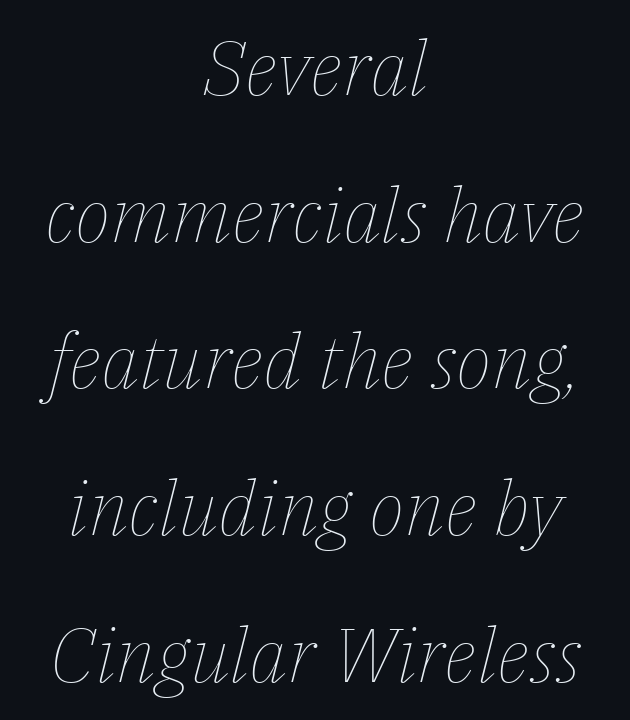
The image shows 76 px thin type, italic (leaning right); set centered, loose line spacing (1.93x), normal letter spacing, not underlined; low stroke contrast and a medium x-height.
